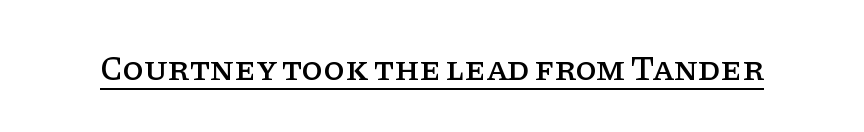
Look at the tracking — it's just the regular setting, nothing added. Here the designer chose a conventional face with non-uniform glyph widths. Vertical strokes here are truly vertical. The string is rendered with underlining switched on. The characters display serif detailing at their extremities.
